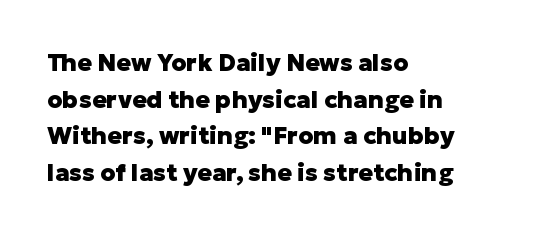
A typesetter would call this zero additional tracking. The letters stand upright; this is a roman face. Regular leading. The passage is arranged the way most books set body copy — flush left. Rule under the text: the space is simply empty. Strokes here are thick enough to call this a true bold.
